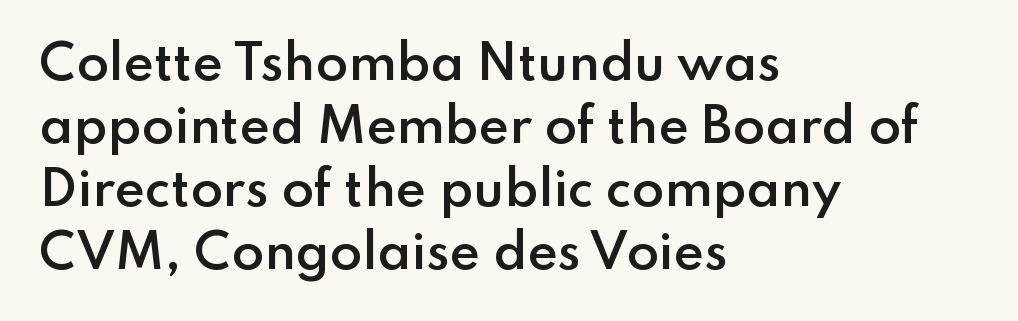
{"serif": "no", "italic": "no", "bold": "semi", "weight": "semibold", "width": "normal", "stroke_contrast": "low", "x_height": "small", "monospaced": "no", "underline": "no", "align": "left", "line_spacing": "normal", "line_spacing_ratio": 1.34, "letter_spacing": "normal", "letter_spacing_em": 0.0, "glyph_px": 47}
